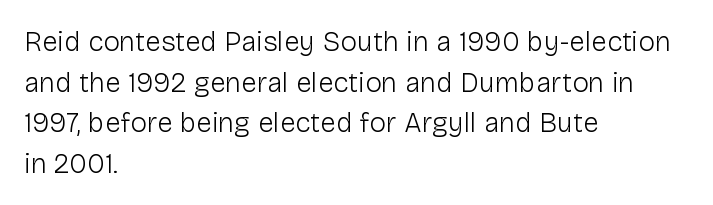
The image shows 28 px light sans-serif type, upright; set left-aligned, normal line spacing (1.45x), normal letter spacing, not underlined; low stroke contrast and a medium x-height.
